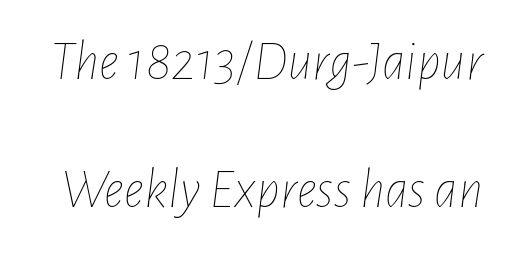
Q: Is the text bold? A: No.
Q: Is the text italic (slanted)? A: Yes, it leans right by about 7 degrees.
Q: Is the text underlined? A: No.
Q: Is the spacing between letters normal or unusually wide? A: Normal.
Q: Is the spacing between lines tight, normal or loose? A: Loose.
Q: Width (condensed, normal, or wide)? A: Condensed.
Q: Stroke contrast? A: Low.
Q: x-height? A: Medium.
Q: Monospaced? A: No.
